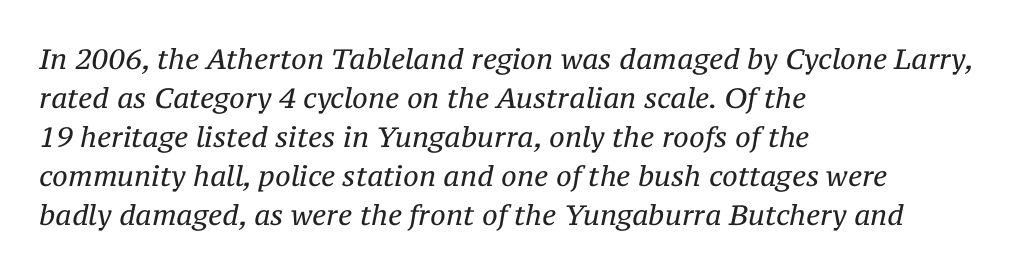
The image shows 28 px regular-weight serif type, italic (leaning right); set left-aligned, normal line spacing (1.39x), normal letter spacing, not underlined; medium stroke contrast and a medium x-height.
